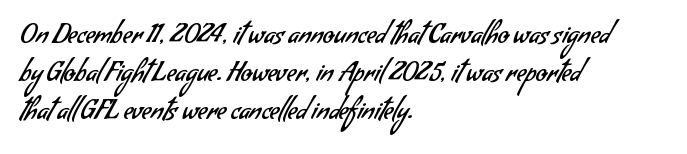
The typesetting does not lean heavy: it is not bold. Caption: multi-line text, flush left, ragged right. Students, observe: this is what conventionally led text looks like. Words float on clear page, feet unadorned.
